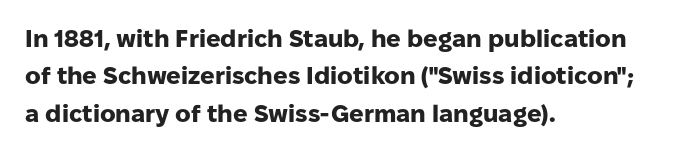
Q: Is the text bold? A: Yes.
Q: Is the text italic (slanted)? A: No, it is upright.
Q: Is the text underlined? A: No.
Q: How is the paragraph aligned? A: Left-aligned.
Q: Is the spacing between letters normal or unusually wide? A: Normal.
Q: Is the spacing between lines tight, normal or loose? A: Normal.
